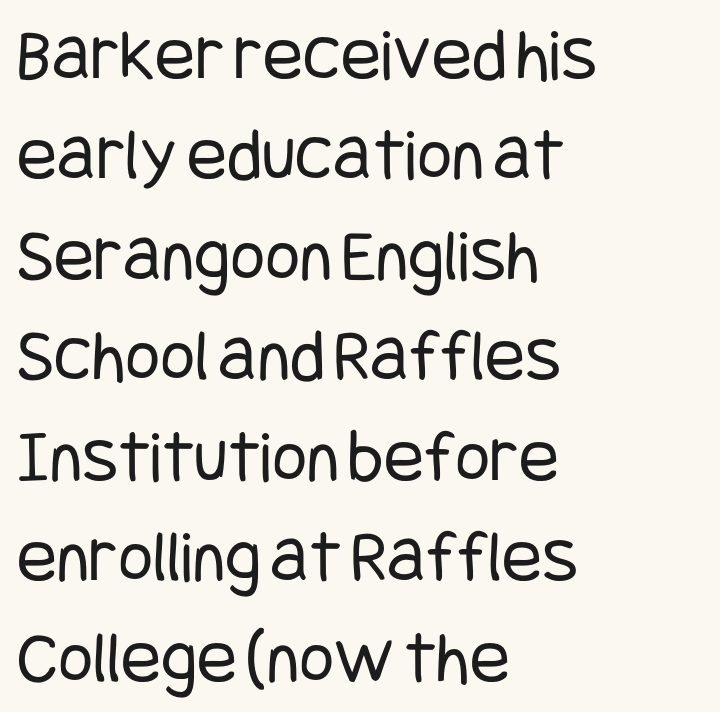
{"serif": "no", "italic": "no", "bold": "no", "weight": "regular", "width": "condensed", "stroke_contrast": "low", "x_height": "large", "underline": "no", "align": "left", "line_spacing": "normal", "line_spacing_ratio": 1.34, "letter_spacing": "normal", "letter_spacing_em": 0.0, "glyph_px": 75}
